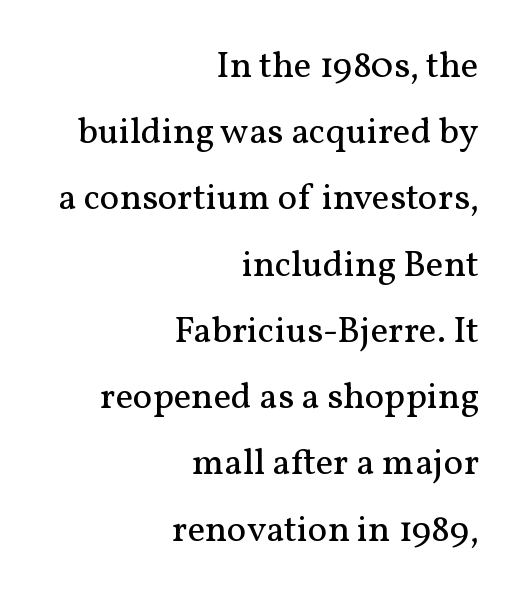
{"serif": "yes", "italic": "no", "bold": "no", "weight": "regular", "width": "normal", "stroke_contrast": "medium", "x_height": "medium", "monospaced": "no", "underline": "no", "align": "right", "line_spacing_ratio": 1.79, "letter_spacing": "normal", "letter_spacing_em": 0.0, "glyph_px": 37}
